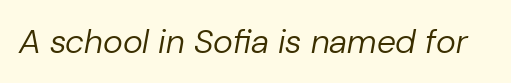
The image shows 34 px regular-weight type, italic (leaning right); set normal letter spacing, not underlined; low stroke contrast and a medium x-height.
